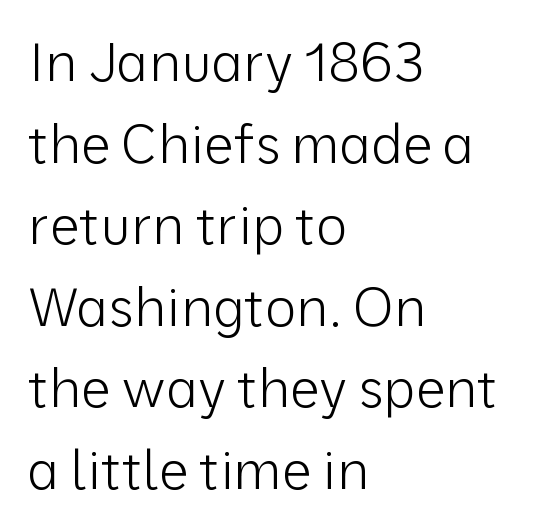
The image shows 53 px light sans-serif type, upright; set left-aligned, normal line spacing (1.54x), normal letter spacing, not underlined; low stroke contrast and a medium x-height.
